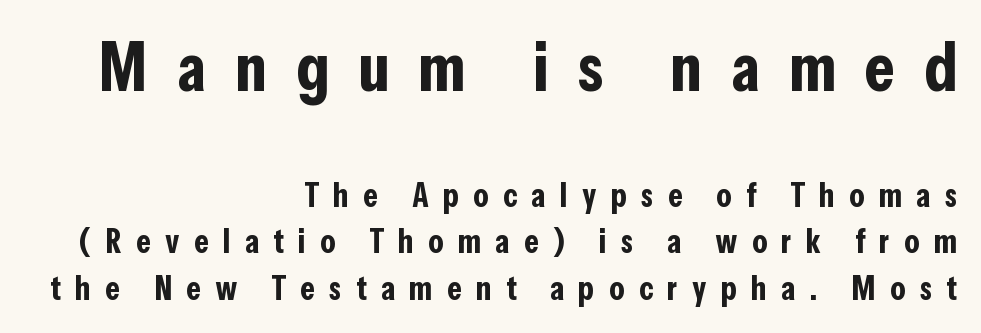
The image shows 69 px bold, condensed sans-serif type, upright; set right-aligned, normal line spacing (1.37x), unusually wide letter spacing (+0.42 em), not underlined; the first (top) block is 2.03x larger; low stroke contrast and a medium x-height.
